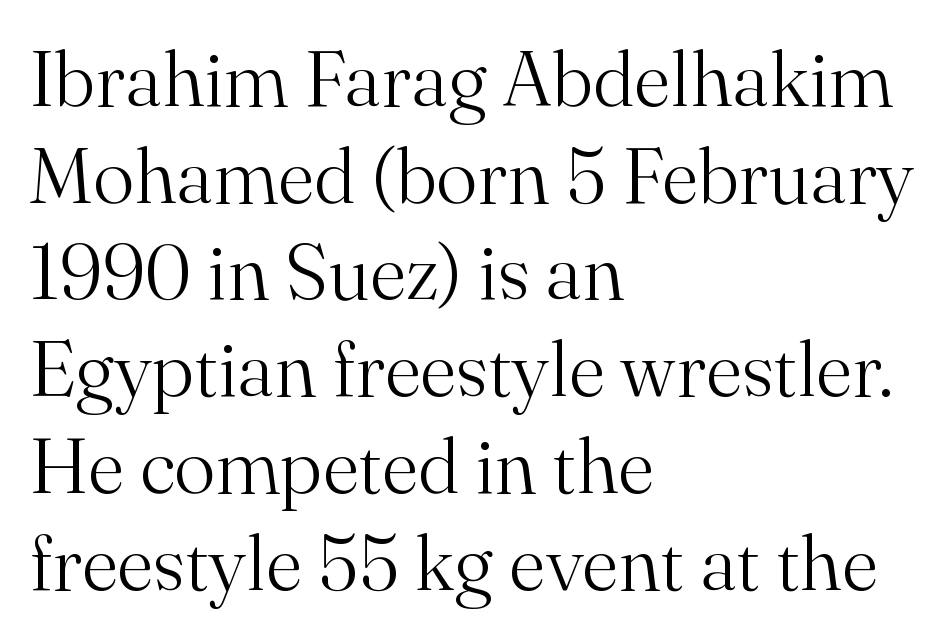
Q: Is the text bold? A: No.
Q: Is the text italic (slanted)? A: No, it is upright.
Q: Is the typeface a serif or a sans-serif typeface? A: Serif.
Q: Is the text underlined? A: No.
Q: How is the paragraph aligned? A: Left-aligned.
Q: Is the spacing between letters normal or unusually wide? A: Normal.
Q: Width (condensed, normal, or wide)? A: Normal.
Q: Stroke contrast? A: Medium.
Q: x-height? A: Small.
Q: Monospaced? A: No.
